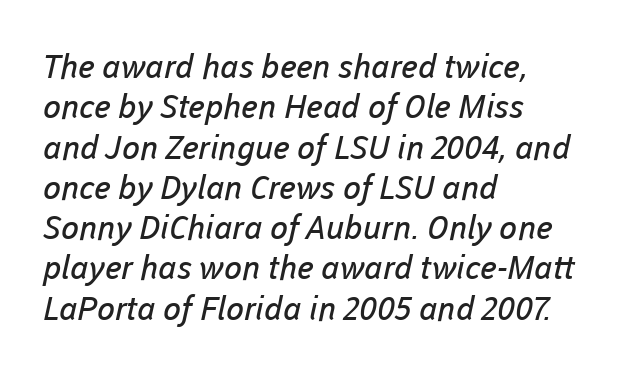
The image shows 33 px regular-weight sans-serif type; set left-aligned, line spacing 1.22x, normal letter spacing, not underlined; low stroke contrast and a medium x-height.
